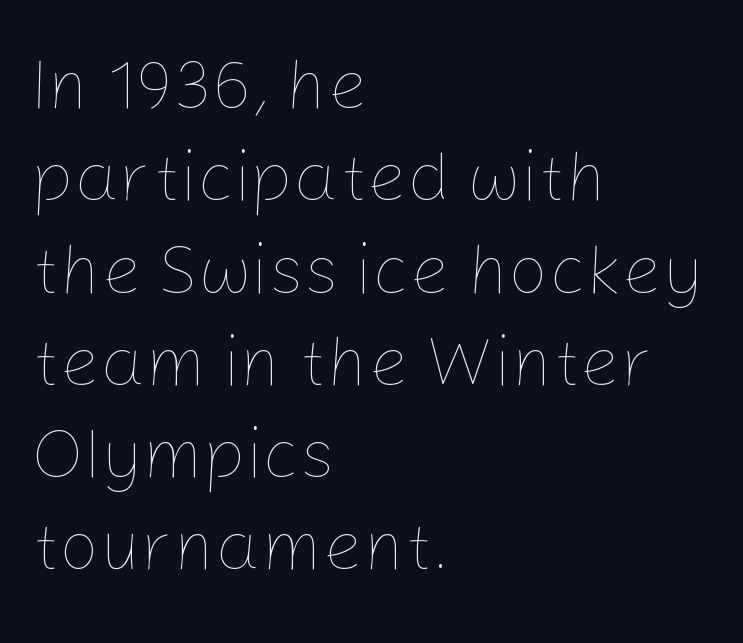
{"italic": "no", "bold": "no", "weight": "thin", "width": "normal", "stroke_contrast": "low", "x_height": "medium", "monospaced": "no", "underline": "no", "align": "left", "line_spacing": "normal", "line_spacing_ratio": 1.3, "letter_spacing": "normal", "letter_spacing_em": 0.0, "glyph_px": 71}
